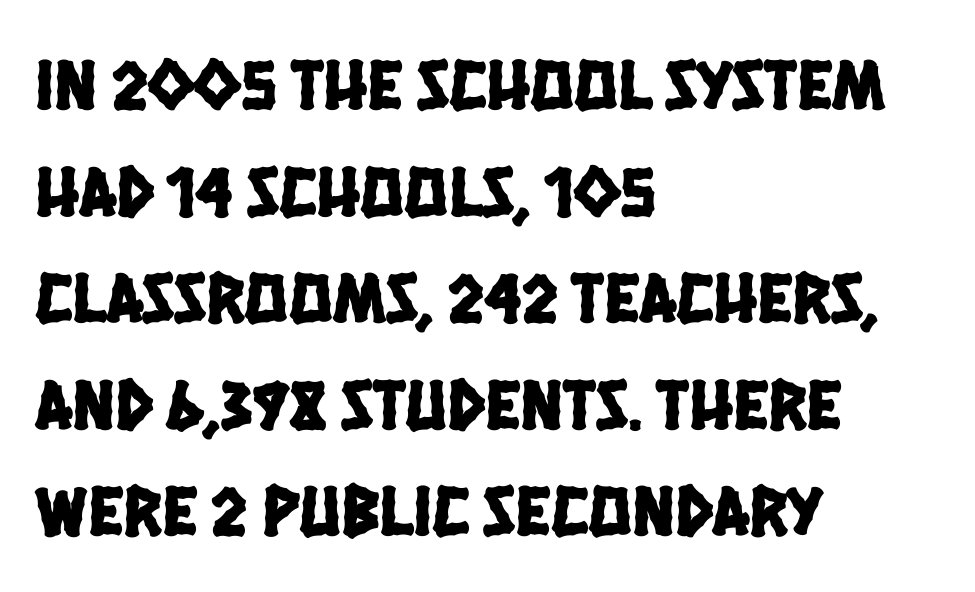
{"serif": "no", "width": "condensed", "stroke_contrast": "low", "x_height": "large", "monospaced": "no", "underline": "no", "align": "left", "line_spacing": "normal", "line_spacing_ratio": 1.48, "letter_spacing": "normal", "letter_spacing_em": 0.0, "glyph_px": 72}
